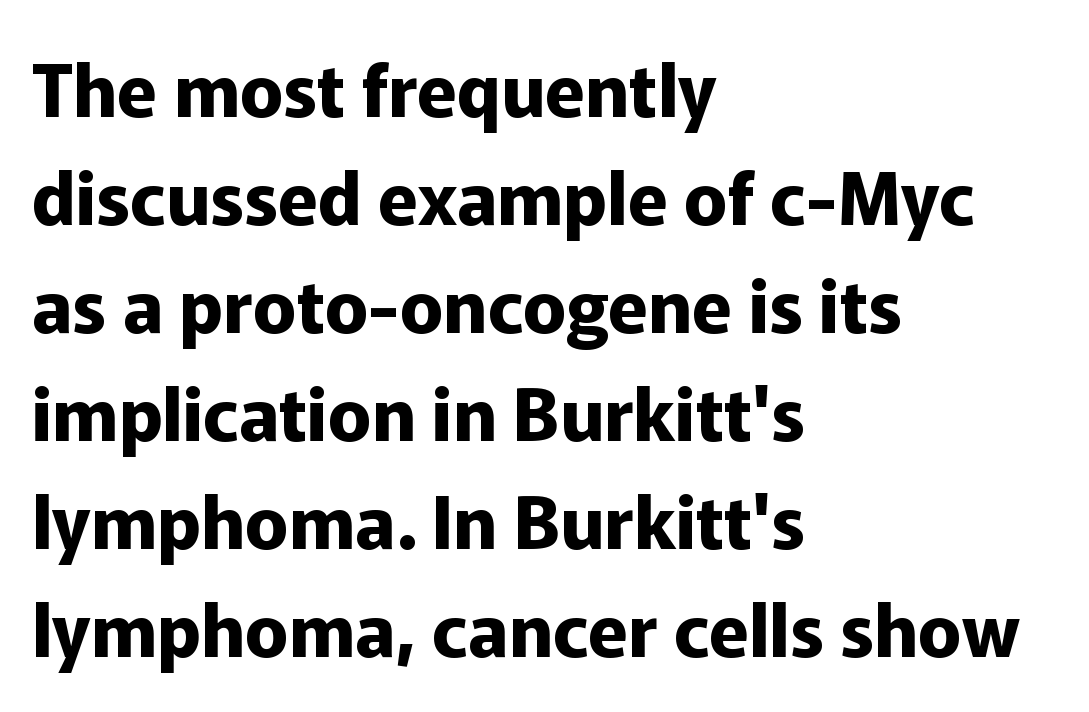
Q: Is the text bold? A: Yes.
Q: Is the text italic (slanted)? A: No, it is upright.
Q: Is the typeface a serif or a sans-serif typeface? A: Sans-serif.
Q: Is the text underlined? A: No.
Q: How is the paragraph aligned? A: Left-aligned.
Q: Is the spacing between letters normal or unusually wide? A: Normal.
Q: Is the spacing between lines tight, normal or loose? A: Normal.
Q: Width (condensed, normal, or wide)? A: Normal.
Q: Stroke contrast? A: Low.
Q: x-height? A: Medium.
Q: Monospaced? A: No.
